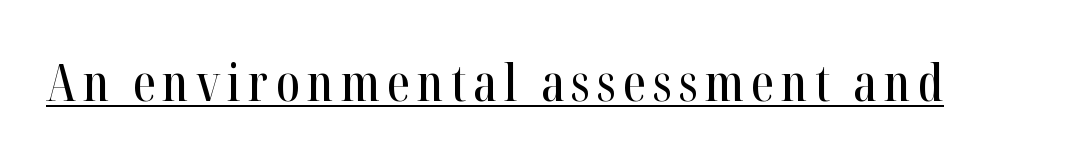
{"serif": "yes", "italic": "no", "width": "condensed", "stroke_contrast": "high", "x_height": "medium", "monospaced": "no", "underline": "yes", "glyph_px": 51}
